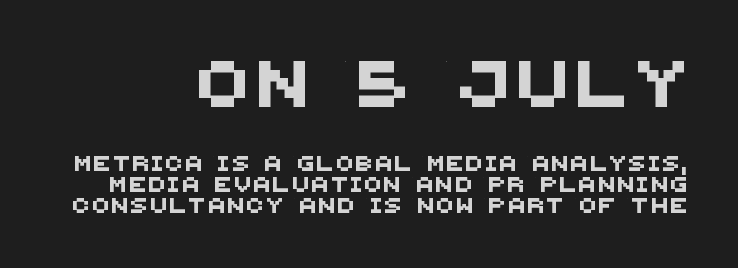
The ragged edge is on the left, which tells us the setting is flush right. Is this a fixed-width face? No — the glyphs have proportional, varying widths. The string is rendered with underlining switched off. The space between consecutive lines is moderate. Look at the tracking — it's clearly loosened, letters drifting apart. In this sample the first text group is rendered at the bigger scale.
